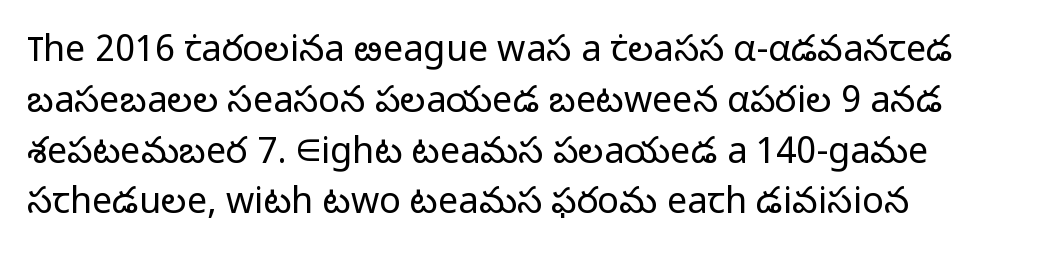
{"serif": "no", "italic": "no", "bold": "no", "weight": "light", "width": "normal", "stroke_contrast": "low", "x_height": "medium", "monospaced": "no", "underline": "no", "align": "left", "line_spacing": "normal", "line_spacing_ratio": 1.41, "letter_spacing": "normal", "letter_spacing_em": 0.0, "glyph_px": 36}
